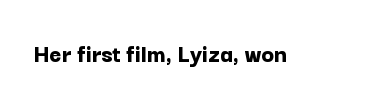
Q: Is the text bold? A: Yes.
Q: Is the text italic (slanted)? A: No, it is upright.
Q: Is the text underlined? A: No.
Q: Is the spacing between letters normal or unusually wide? A: Normal.
